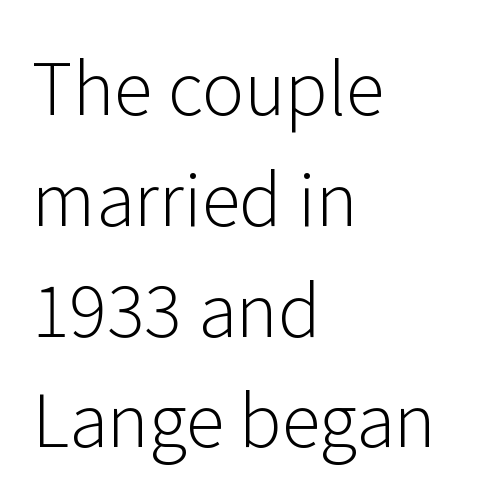
The face used here is a sans, in the tradition of grotesques and geometrics. In terms of letterspacing, this is plain default setting. Spacing verdict: proportional, widths tailored to each character. These lines stack with their left ends in a neat column. Nobody drew a line under any word here. The letters stand upright; this is a roman face.
